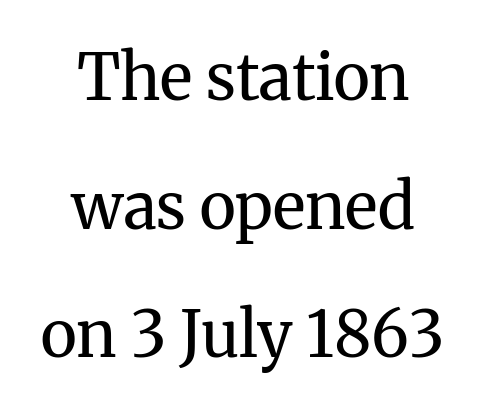
The image shows 63 px regular-weight serif type, upright; set centered, loose line spacing (2.04x), normal letter spacing, not underlined; medium stroke contrast and a medium x-height.
